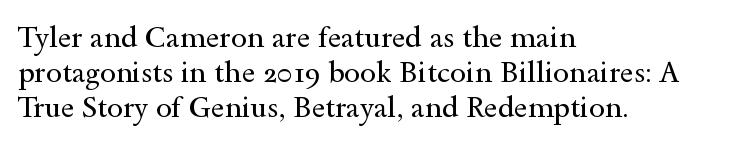
Q: Is the text bold? A: No.
Q: Is the text italic (slanted)? A: No, it is upright.
Q: Is the typeface a serif or a sans-serif typeface? A: Serif.
Q: Is the text underlined? A: No.
Q: How is the paragraph aligned? A: Left-aligned.
Q: Is the spacing between letters normal or unusually wide? A: Normal.
Q: Width (condensed, normal, or wide)? A: Wide.
Q: x-height? A: Small.
Q: Monospaced? A: No.
